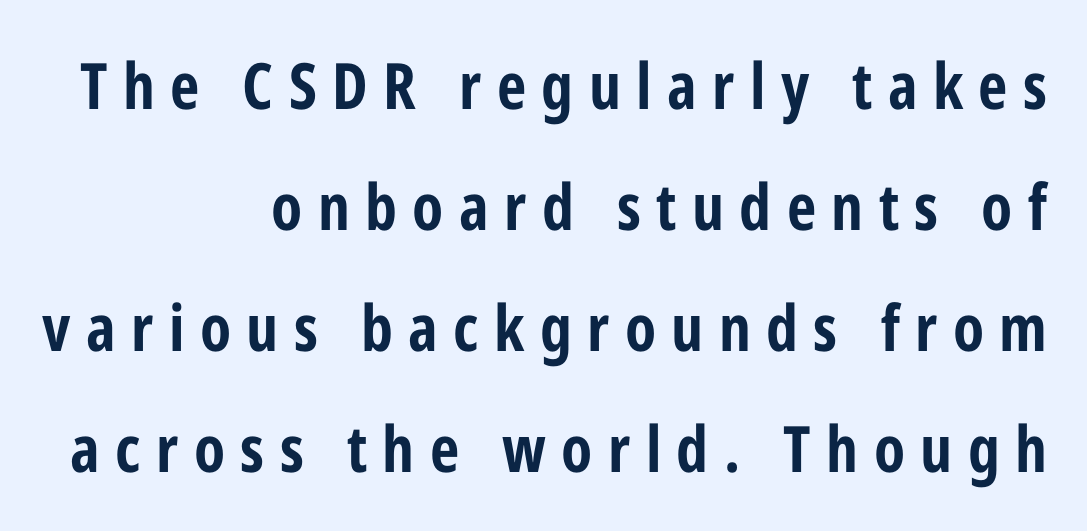
Q: Is the text bold? A: Yes.
Q: Is the text italic (slanted)? A: No, it is upright.
Q: Is the typeface a serif or a sans-serif typeface? A: Sans-serif.
Q: Is the text underlined? A: No.
Q: How is the paragraph aligned? A: Right-aligned.
Q: Is the spacing between letters normal or unusually wide? A: Unusually wide.
Q: Width (condensed, normal, or wide)? A: Condensed.
Q: Stroke contrast? A: Low.
Q: x-height? A: Medium.
Q: Monospaced? A: No.
